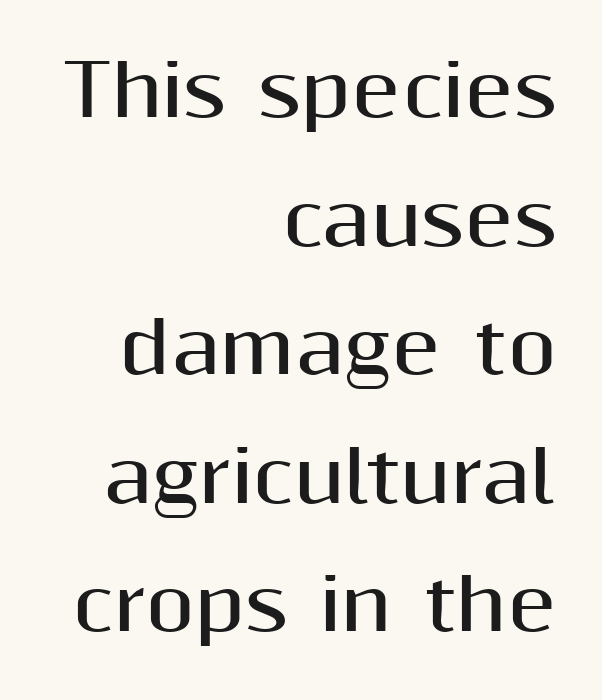
Q: Is the text bold? A: Yes.
Q: Is the text italic (slanted)? A: No, it is upright.
Q: Is the typeface a serif or a sans-serif typeface? A: Sans-serif.
Q: Is the text underlined? A: No.
Q: How is the paragraph aligned? A: Right-aligned.
Q: Is the spacing between letters normal or unusually wide? A: Normal.
Q: Width (condensed, normal, or wide)? A: Normal.
Q: Stroke contrast? A: Medium.
Q: x-height? A: Medium.
Q: Monospaced? A: No.
